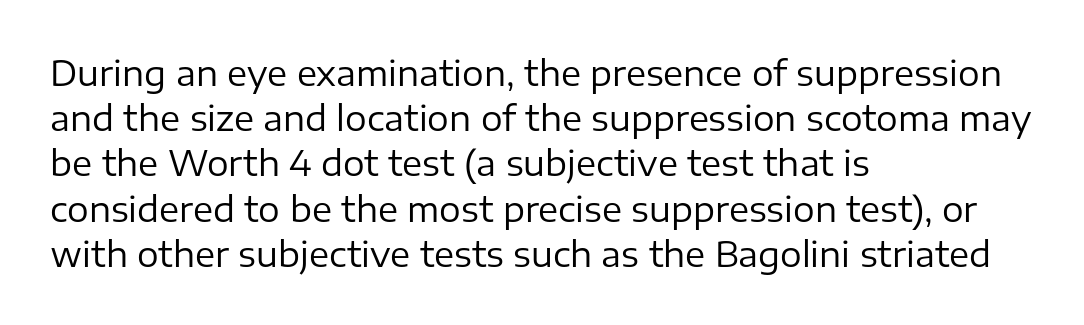
Each row of text sits above clean, open space. Note: no serifs on the glyphs. The passage shown is typed in a proportional face where columns would drift. Italic: no, the glyphs are upright roman. The face used here is rendered with its standard letterfit. Which margin do the lines hug? The left one — the right edge is uneven.
